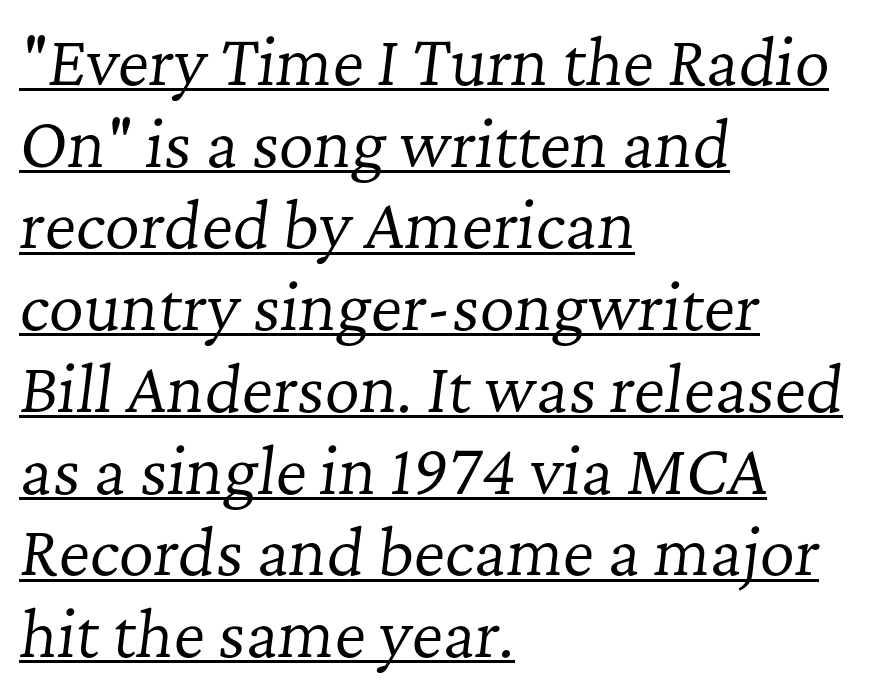
A typesetter would call this proportional, since set widths differ per character. Whoever set this chose a conventional vertical rhythm. No letter is thick-stroked: the sample isn't bold. Underline: present. You could call the tracking neutral — neither tight nor loose.
